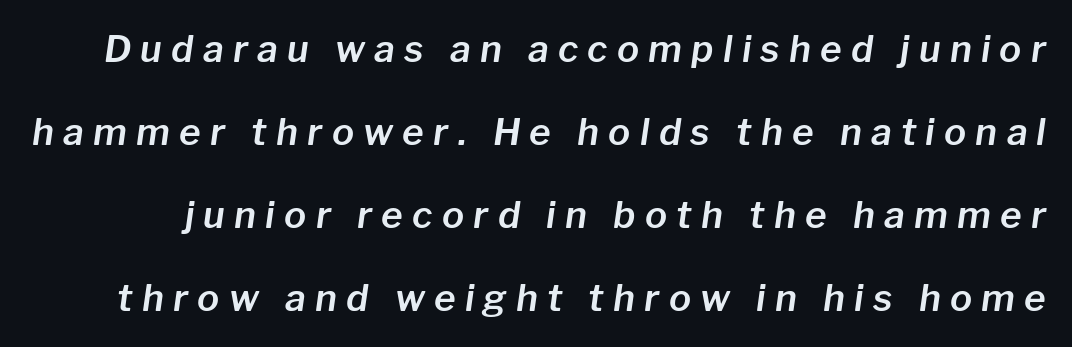
Does the leading feel generous? Absolutely, it's lavish. This sample has the flowing, uneven cadence of proportional lettering. Nobody drew a line under any word here. This is oblique type, the kind used for emphasis or titles. The face used here is rendered with a markedly widened letterfit.
